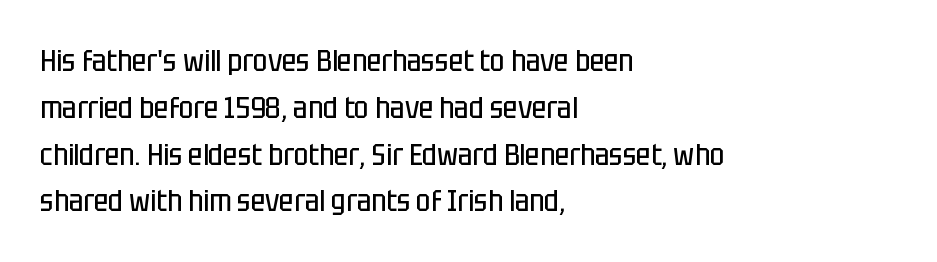
Q: Is the text bold? A: No.
Q: Is the text italic (slanted)? A: No, it is upright.
Q: Is the typeface a serif or a sans-serif typeface? A: Sans-serif.
Q: Is the text underlined? A: No.
Q: How is the paragraph aligned? A: Left-aligned.
Q: Is the spacing between letters normal or unusually wide? A: Normal.
Q: Is the spacing between lines tight, normal or loose? A: Normal.
Q: Width (condensed, normal, or wide)? A: Condensed.
Q: Stroke contrast? A: Low.
Q: x-height? A: Large.
Q: Monospaced? A: No.
